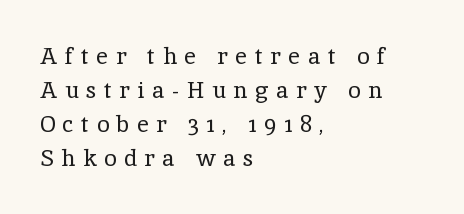
Italic: no, the glyphs are upright roman. The characters are drawn with everyday or finer stroke widths. Is there much room between lines? A standard amount, neither cramped nor airy. The baseline area is clear. The lines in this sample share a left origin and differ only in where they stop.
